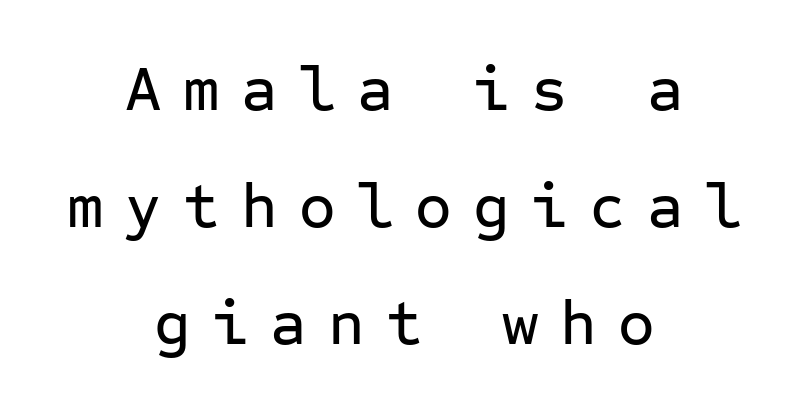
The image shows 63 px sans-serif type, upright, monospaced; set centered, line spacing 1.86x, unusually wide letter spacing (+0.34 em), not underlined; low stroke contrast and a medium x-height.
